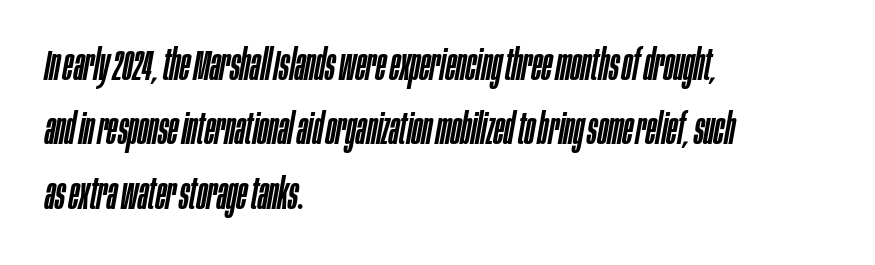
The image shows 43 px condensed type, italic (leaning right); set left-aligned, normal line spacing (1.5x), normal letter spacing, not underlined; low stroke contrast and a large x-height.
